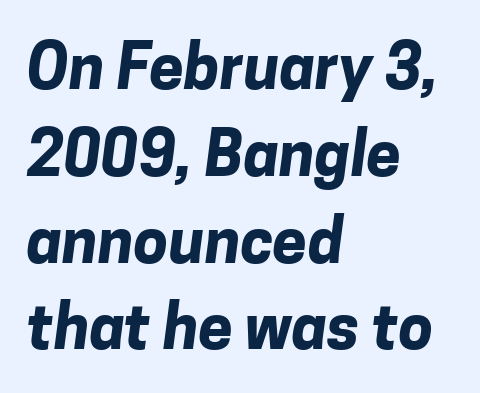
{"serif": "no", "bold": "yes", "weight": "bold", "width": "normal", "stroke_contrast": "low", "x_height": "medium", "monospaced": "no", "underline": "no", "align": "left", "line_spacing": "normal", "line_spacing_ratio": 1.4, "letter_spacing": "normal", "letter_spacing_em": 0.0, "glyph_px": 62}
